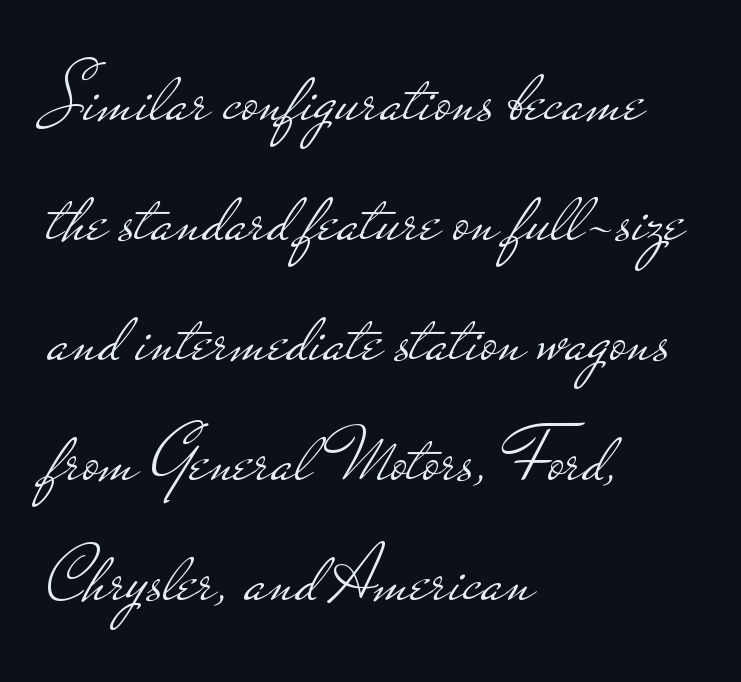
Q: Is the text bold? A: No.
Q: Is the text italic (slanted)? A: Yes.
Q: Is the typeface a serif or a sans-serif typeface? A: Sans-serif.
Q: Is the text underlined? A: No.
Q: How is the paragraph aligned? A: Left-aligned.
Q: Is the spacing between letters normal or unusually wide? A: Normal.
Q: Is the spacing between lines tight, normal or loose? A: Normal.
Q: Width (condensed, normal, or wide)? A: Wide.
Q: Stroke contrast? A: Low.
Q: x-height? A: Small.
Q: Monospaced? A: No.
